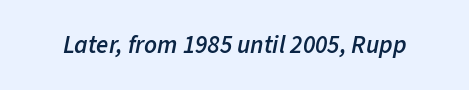
{"italic": "yes", "lean": "right", "slant_degrees": 11, "bold": "semi", "underline": "no", "letter_spacing": "normal", "letter_spacing_em": 0.0, "glyph_px": 25}
